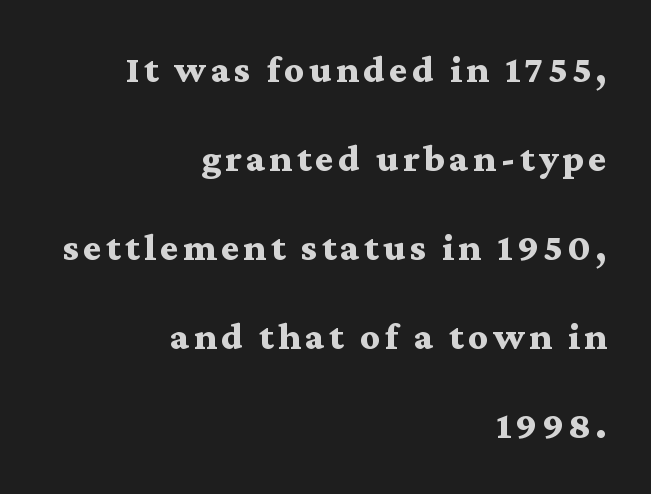
Ascenders rise straight up at ninety degrees. The vertical gap from one line to the next is large. The passage shown is not underscored anywhere. Each letter's strokes conclude with small projecting serifs. Typographic density is high because the face is bold. The face used here is proportionally spaced, like ordinary book or web type.
